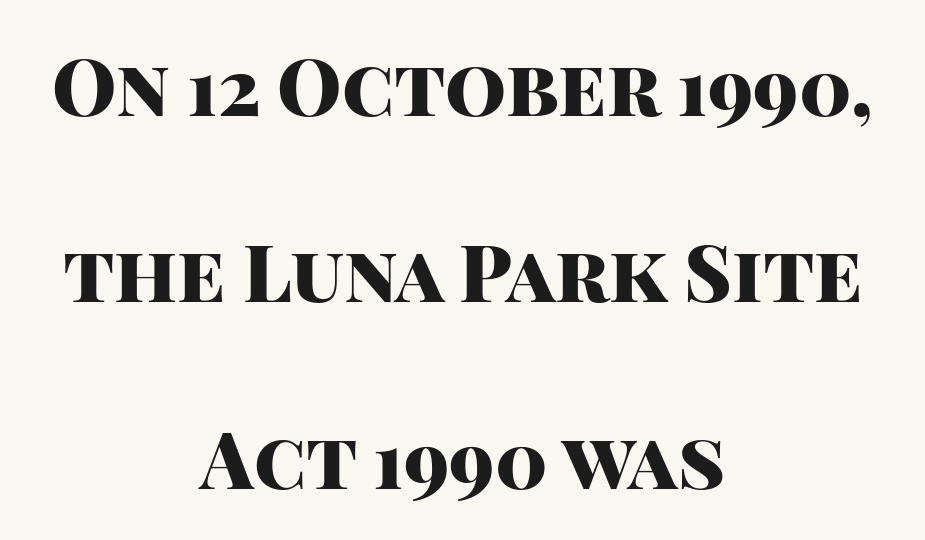
Notice the wide empty band between every row — that's loose leading. Each row of text sits above clean, open space. Layout note: lines centered. Spacing between characters is what you'd get straight out of the box. Is this a fixed-width face? No — the glyphs have proportional, varying widths.
